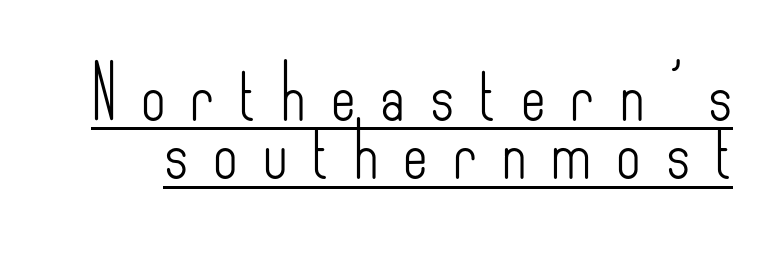
Interline gaps are noticeably narrow in this sample. This sample uses an upright cut, with every glyph sitting square on the baseline. Ink coverage per letter is moderate at most. The rendering uses natural spacing where letterforms have individual widths. Are there feet on the stems? There aren't — it's a sans. Here the glyphs are tracked loosely, breaking word shapes into spaced letters.
